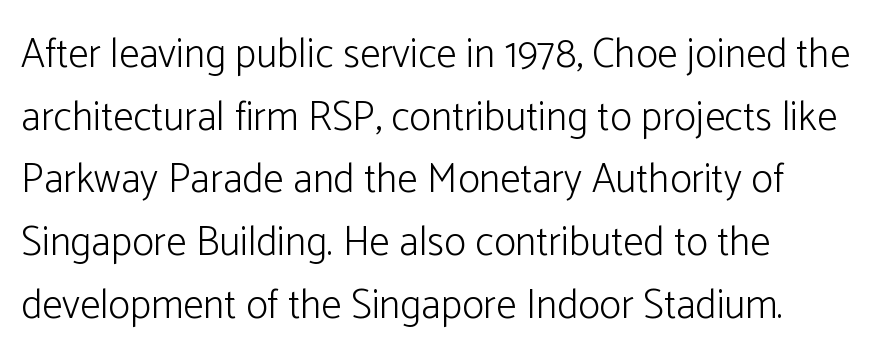
The image shows 41 px light sans-serif type, upright; set normal line spacing (1.53x), normal letter spacing, not underlined; low stroke contrast and a medium x-height.
